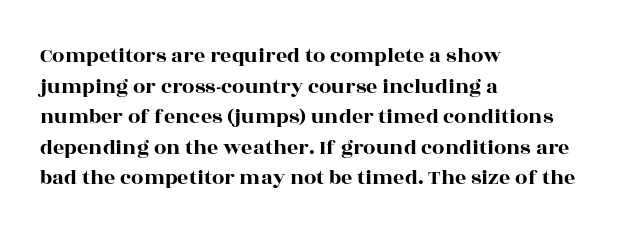
If you drew a line through each stem, it would be perfectly vertical. Honestly, the letter spacing is just normal — you wouldn't notice it. The words here are not underlined. Notice how the passage keeps a crisp vertical edge on the left only. Interline gaps are of average width in this sample.
